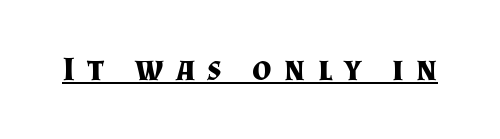
The image shows 34 px bold serif type, upright; set unusually wide letter spacing (+0.36 em), underlined; medium stroke contrast and a small x-height.
